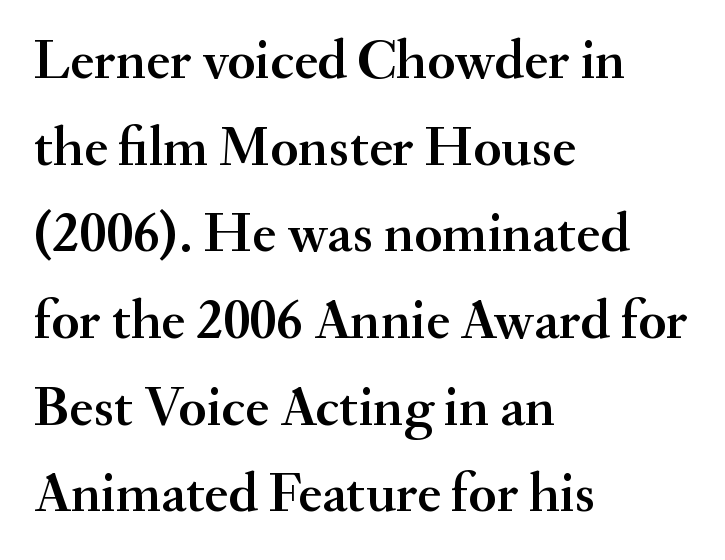
Q: Is the text italic (slanted)? A: No, it is upright.
Q: Is the typeface a serif or a sans-serif typeface? A: Serif.
Q: Is the text underlined? A: No.
Q: How is the paragraph aligned? A: Left-aligned.
Q: Is the spacing between letters normal or unusually wide? A: Normal.
Q: Is the spacing between lines tight, normal or loose? A: Normal.
Q: Width (condensed, normal, or wide)? A: Normal.
Q: Stroke contrast? A: Medium.
Q: x-height? A: Small.
Q: Monospaced? A: No.
